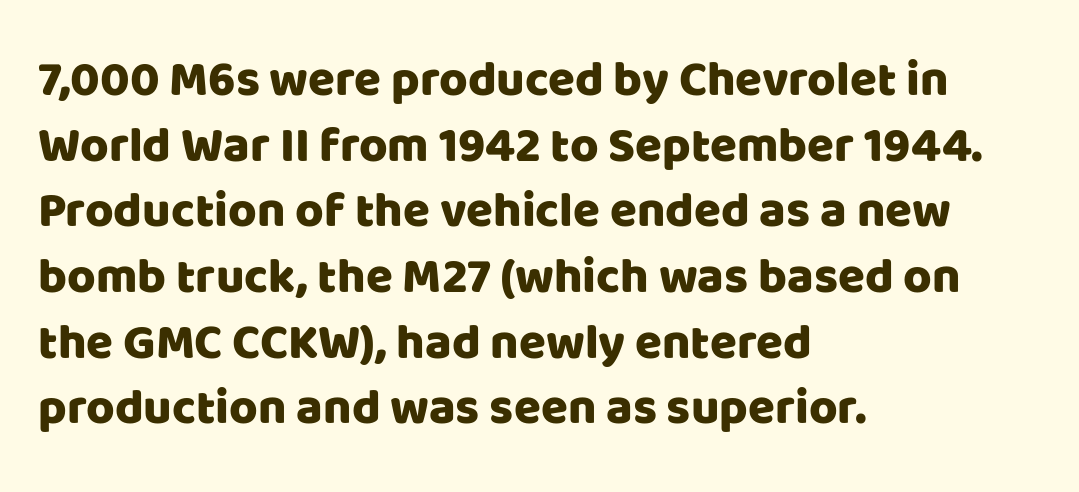
Q: Is the text italic (slanted)? A: No, it is upright.
Q: Is the typeface a serif or a sans-serif typeface? A: Sans-serif.
Q: Is the text underlined? A: No.
Q: How is the paragraph aligned? A: Left-aligned.
Q: Is the spacing between letters normal or unusually wide? A: Normal.
Q: Is the spacing between lines tight, normal or loose? A: Normal.
Q: Width (condensed, normal, or wide)? A: Normal.
Q: Stroke contrast? A: Low.
Q: x-height? A: Large.
Q: Monospaced? A: No.
